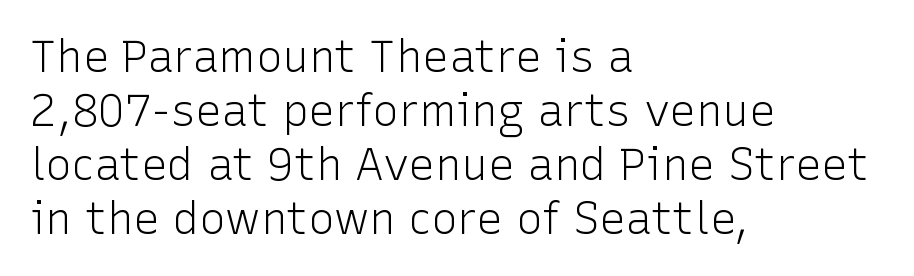
This sample is left-justified, so line endings fall wherever the words run out. Weight: not bold — regular or lighter. The letters stand straight up with perfectly vertical stems. Does the type have serifs? No, each stem ends abruptly.
